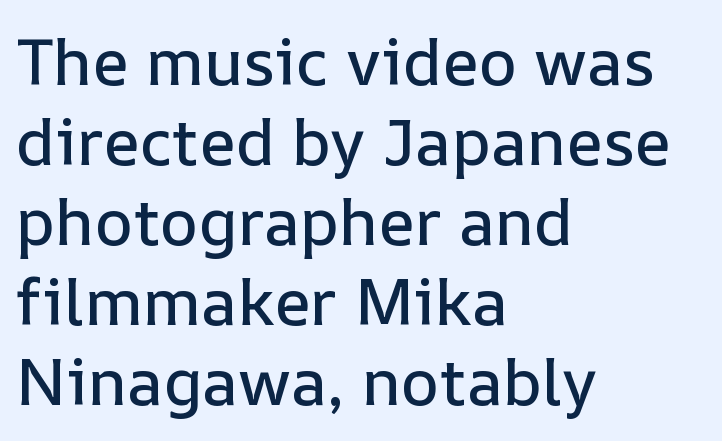
{"italic": "no", "width": "normal", "stroke_contrast": "low", "x_height": "medium", "monospaced": "no", "underline": "no", "align": "left", "line_spacing_ratio": 1.23, "letter_spacing": "normal", "letter_spacing_em": 0.0, "glyph_px": 65}
